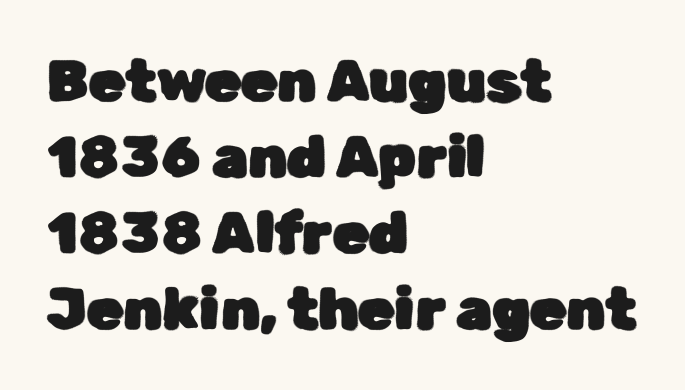
{"serif": "no", "italic": "no", "width": "normal", "stroke_contrast": "low", "x_height": "medium", "monospaced": "no", "underline": "no", "align": "left", "line_spacing": "normal", "line_spacing_ratio": 1.31, "letter_spacing": "normal", "letter_spacing_em": 0.0, "glyph_px": 58}
